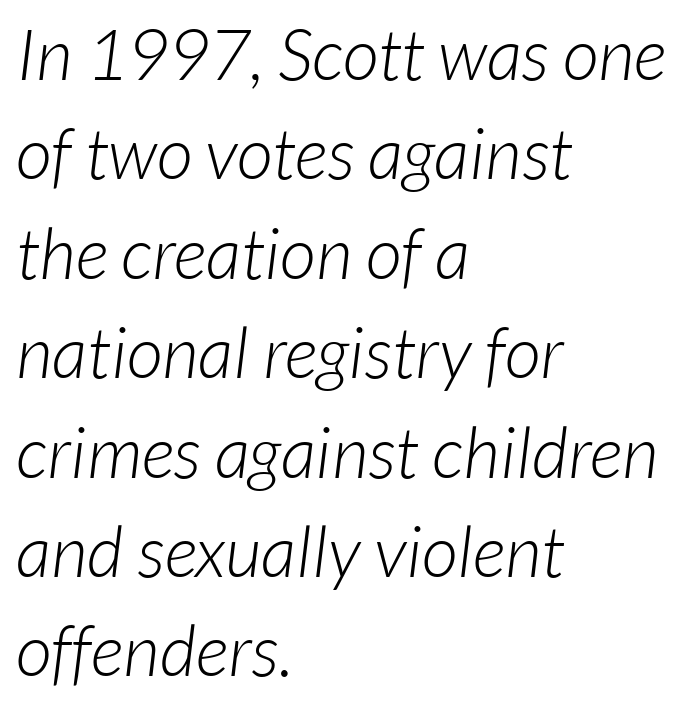
Q: Is the text bold? A: No.
Q: Is the typeface a serif or a sans-serif typeface? A: Sans-serif.
Q: Is the text underlined? A: No.
Q: How is the paragraph aligned? A: Left-aligned.
Q: Is the spacing between letters normal or unusually wide? A: Normal.
Q: Is the spacing between lines tight, normal or loose? A: Normal.
Q: Width (condensed, normal, or wide)? A: Normal.
Q: Stroke contrast? A: Low.
Q: x-height? A: Medium.
Q: Monospaced? A: No.
